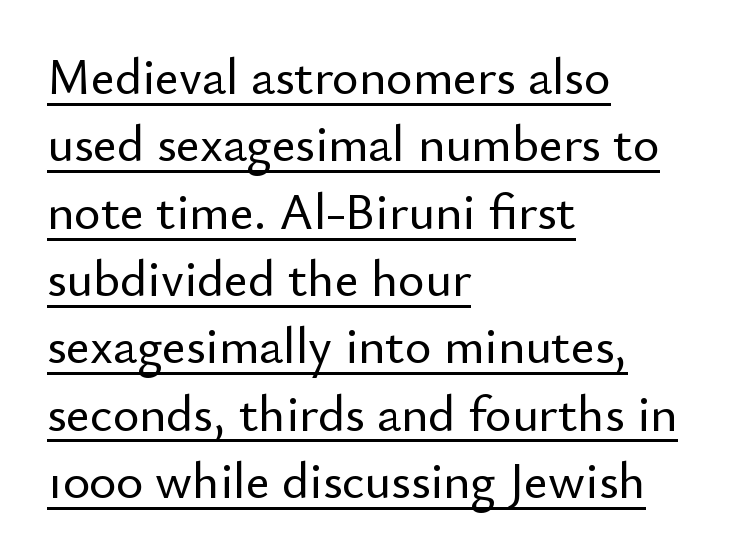
The image shows 51 px sans-serif type, upright; set left-aligned, normal line spacing (1.32x), normal letter spacing, underlined; low stroke contrast and a small x-height.
